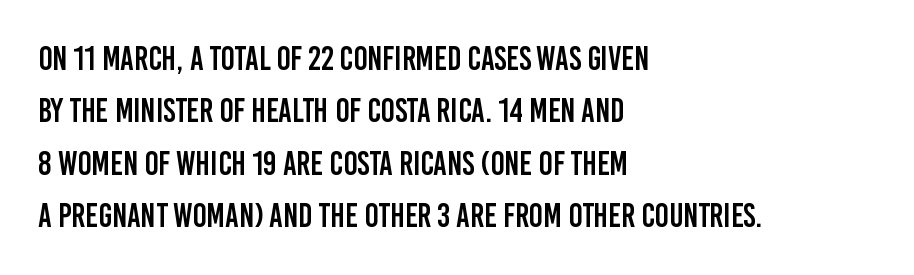
Q: Is the text italic (slanted)? A: No, it is upright.
Q: Is the typeface a serif or a sans-serif typeface? A: Sans-serif.
Q: Is the text underlined? A: No.
Q: How is the paragraph aligned? A: Left-aligned.
Q: Is the spacing between letters normal or unusually wide? A: Normal.
Q: Is the spacing between lines tight, normal or loose? A: Normal.
Q: Width (condensed, normal, or wide)? A: Condensed.
Q: Stroke contrast? A: Low.
Q: x-height? A: Large.
Q: Monospaced? A: No.
